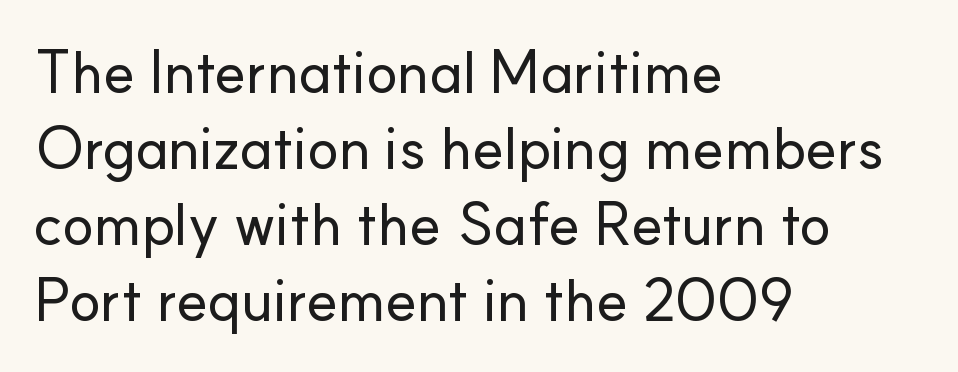
The image shows 59 px sans-serif type, upright; set left-aligned, normal line spacing (1.29x), normal letter spacing, not underlined; low stroke contrast and a small x-height.
